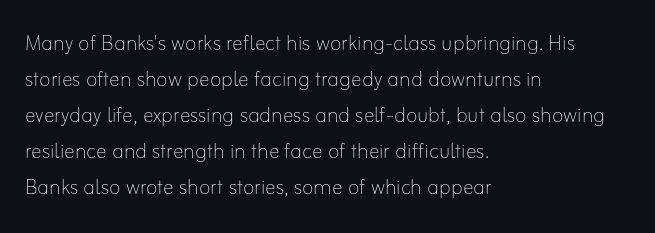
{"italic": "no", "bold": "no", "underline": "no", "align": "left", "line_spacing": "normal", "line_spacing_ratio": 1.33, "letter_spacing": "normal", "letter_spacing_em": 0.0, "glyph_px": 27}
